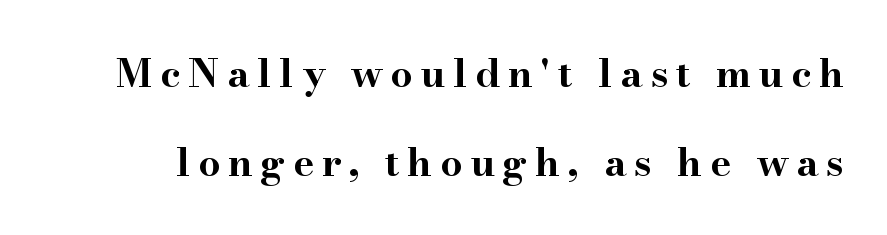
The image shows 39 px bold, wide serif type, upright; set loose line spacing (2.27x), unusually wide letter spacing (+0.2 em), not underlined; high stroke contrast and a small x-height.
